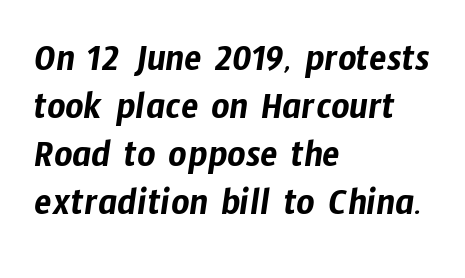
The face used here is a sans, in the tradition of grotesques and geometrics. Nobody touched the tracking dial on this one. The rag falls on the right side of this text block. Underlining? Definitely not there. The letters advance in unequal steps, a hallmark of proportional type.
